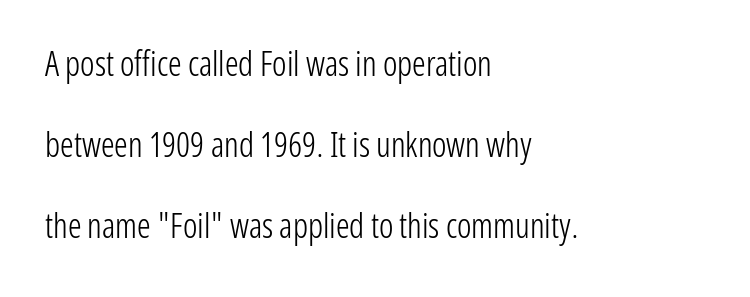
The image shows 34 px light, condensed sans-serif type, upright; set left-aligned, loose line spacing (2.38x), normal letter spacing, not underlined; low stroke contrast and a medium x-height.
